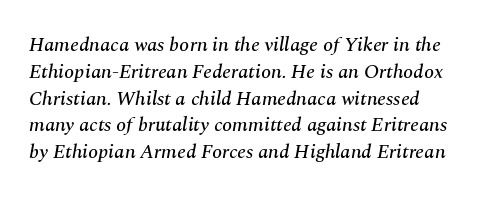
{"italic": "yes", "lean": "right", "slant_degrees": 10, "underline": "no", "line_spacing": "normal", "line_spacing_ratio": 1.34, "letter_spacing": "normal", "letter_spacing_em": 0.0, "glyph_px": 20}
